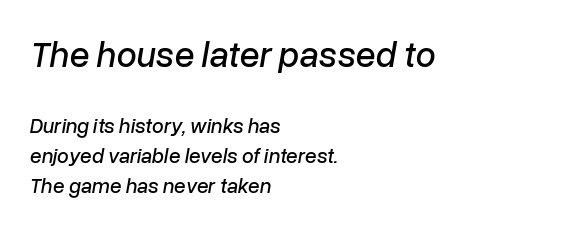
Q: Is the text italic (slanted)? A: Yes, it leans right by about 10 degrees.
Q: Is the text underlined? A: No.
Q: How is the paragraph aligned? A: Left-aligned.
Q: Is the spacing between letters normal or unusually wide? A: Normal.
Q: Is the spacing between lines tight, normal or loose? A: Normal.
Q: Which block of text is set in a larger size, the first (top) or the second (bottom)? A: The first (top) one.
Q: Width (condensed, normal, or wide)? A: Normal.
Q: Stroke contrast? A: Low.
Q: x-height? A: Medium.
Q: Monospaced? A: No.
